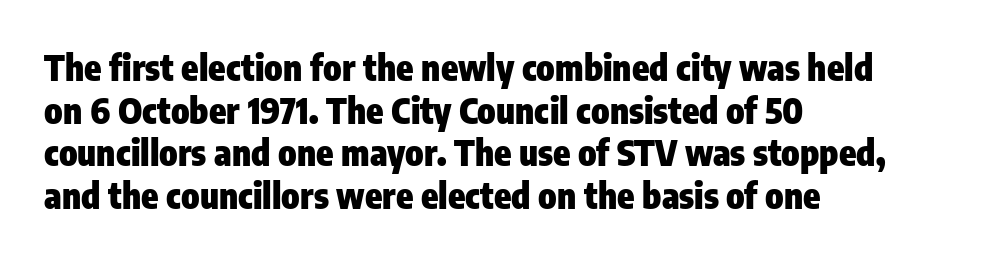
Q: Is the text bold? A: Yes.
Q: Is the text italic (slanted)? A: No, it is upright.
Q: Is the typeface a serif or a sans-serif typeface? A: Sans-serif.
Q: Is the text underlined? A: No.
Q: How is the paragraph aligned? A: Left-aligned.
Q: Is the spacing between letters normal or unusually wide? A: Normal.
Q: Width (condensed, normal, or wide)? A: Condensed.
Q: Stroke contrast? A: Low.
Q: x-height? A: Medium.
Q: Monospaced? A: No.
